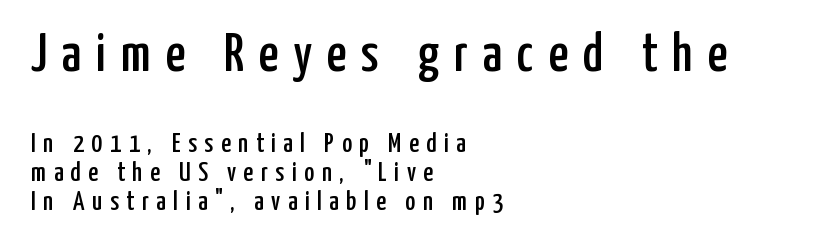
The image shows 54 px condensed sans-serif type, upright; set left-aligned, tight line spacing (1.07x), unusually wide letter spacing (+0.28 em), not underlined; the first (top) block is 2.0x larger; low stroke contrast and a medium x-height.
